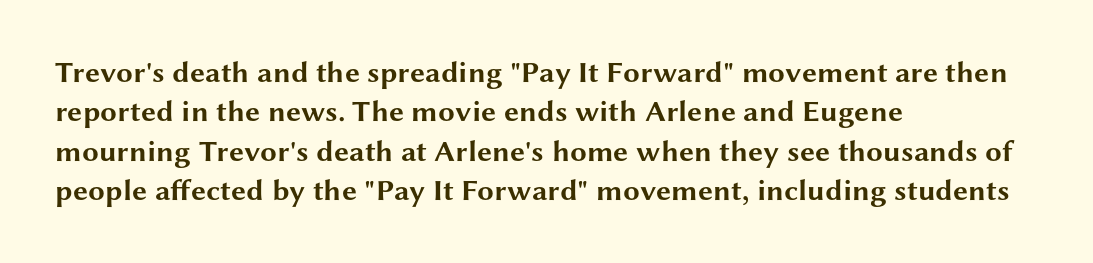
Here the glyphs are tracked normally, forming tight word shapes. Beneath every word, the page is bare. The rendering uses a moderate line-height, typical for paragraphs. Layout note: lines flush left. Nope, no serifs anywhere on these letters. Proportional: the letters do not fall into vertical columns.
